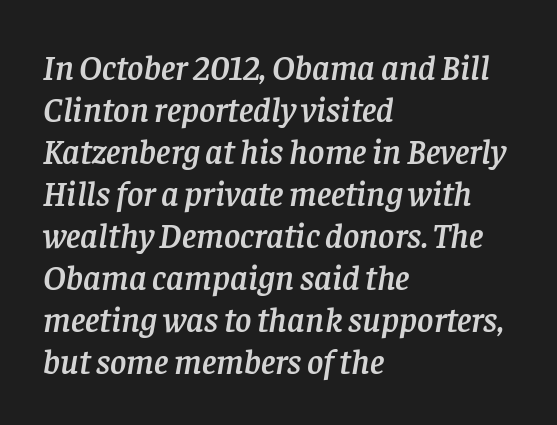
The image shows 35 px serif type, italic (leaning right); set left-aligned, line spacing 1.2x, normal letter spacing, not underlined; low stroke contrast and a large x-height.
